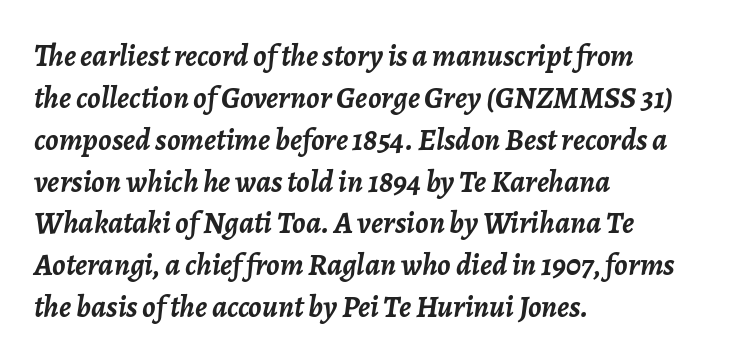
{"italic": "yes", "lean": "right", "slant_degrees": 7, "bold": "yes", "weight": "semibold", "width": "normal", "stroke_contrast": "low", "x_height": "medium", "monospaced": "no", "underline": "no", "align": "left", "line_spacing": "normal", "line_spacing_ratio": 1.35, "letter_spacing": "normal", "letter_spacing_em": 0.0, "glyph_px": 31}
